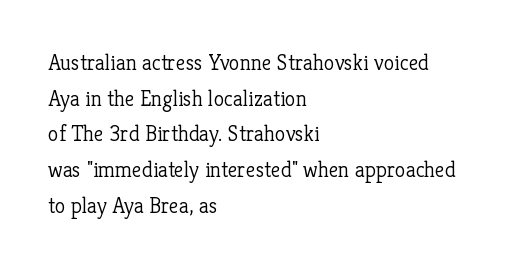
{"italic": "no", "bold": "no", "underline": "no", "align": "left", "line_spacing": "normal", "line_spacing_ratio": 1.62, "letter_spacing": "normal", "letter_spacing_em": 0.0, "glyph_px": 22}
